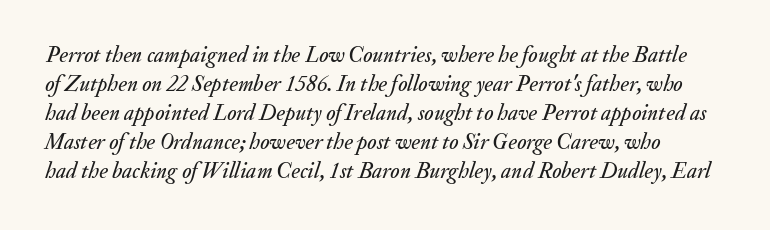
Q: Is the text italic (slanted)? A: Yes, it leans right by about 20 degrees.
Q: Is the text underlined? A: No.
Q: Is the spacing between letters normal or unusually wide? A: Normal.
Q: Is the spacing between lines tight, normal or loose? A: Normal.
